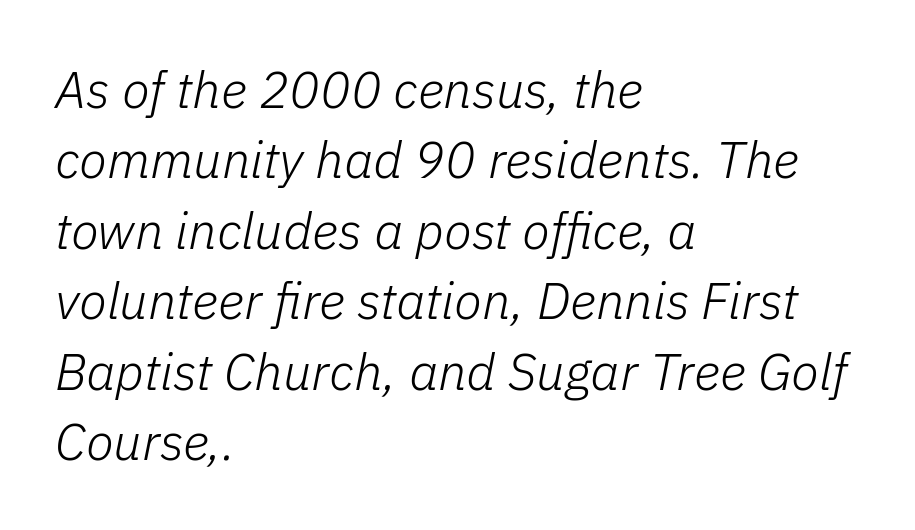
{"italic": "yes", "lean": "right", "slant_degrees": 11, "bold": "no", "weight": "light", "width": "normal", "stroke_contrast": "low", "x_height": "medium", "monospaced": "no", "underline": "no", "align": "left", "line_spacing": "normal", "line_spacing_ratio": 1.38, "letter_spacing": "normal", "letter_spacing_em": 0.0, "glyph_px": 51}
